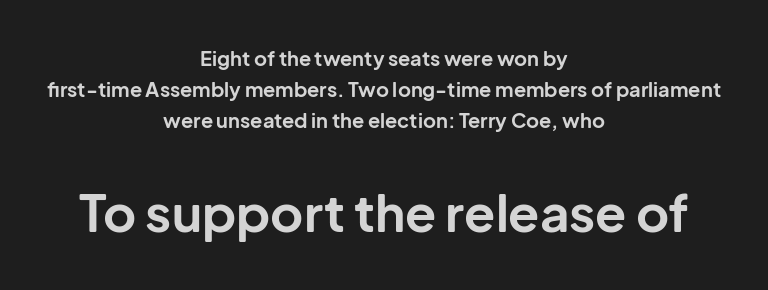
Q: Is the text bold? A: Yes.
Q: Is the text italic (slanted)? A: No, it is upright.
Q: Is the typeface a serif or a sans-serif typeface? A: Sans-serif.
Q: Is the text underlined? A: No.
Q: How is the paragraph aligned? A: Centered.
Q: Is the spacing between letters normal or unusually wide? A: Normal.
Q: Is the spacing between lines tight, normal or loose? A: Normal.
Q: Which block of text is set in a larger size, the first (top) or the second (bottom)? A: The second (bottom) one.
Q: Width (condensed, normal, or wide)? A: Normal.
Q: Stroke contrast? A: Low.
Q: x-height? A: Medium.
Q: Monospaced? A: No.
